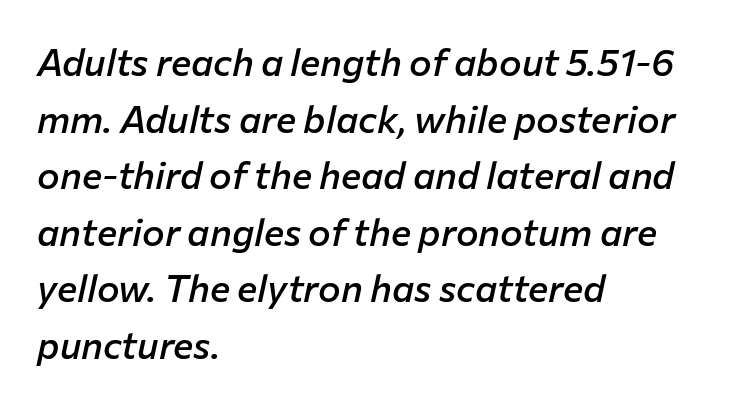
Q: Is the text bold? A: Semi-bold.
Q: Is the text italic (slanted)? A: Yes, it leans right by about 12 degrees.
Q: Is the text underlined? A: No.
Q: How is the paragraph aligned? A: Left-aligned.
Q: Is the spacing between letters normal or unusually wide? A: Normal.
Q: Is the spacing between lines tight, normal or loose? A: Normal.
Q: Width (condensed, normal, or wide)? A: Normal.
Q: Stroke contrast? A: Low.
Q: x-height? A: Medium.
Q: Monospaced? A: No.
